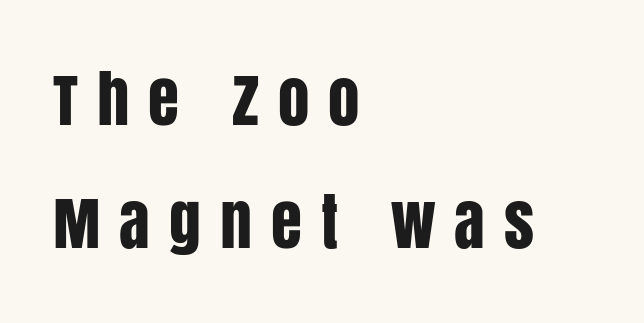
{"serif": "no", "italic": "no", "width": "condensed", "stroke_contrast": "low", "x_height": "large", "monospaced": "no", "underline": "no", "align": "left", "line_spacing": "loose", "line_spacing_ratio": 1.96, "letter_spacing": "wide", "letter_spacing_em": 0.3, "glyph_px": 63}
